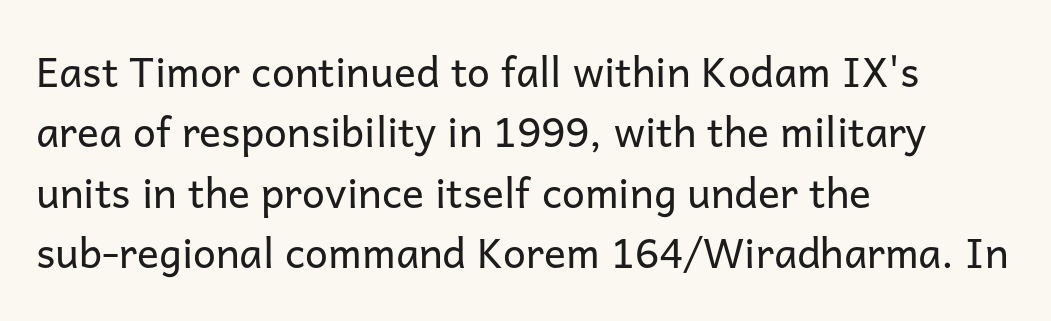
{"serif": "no", "italic": "no", "bold": "no", "weight": "regular", "width": "normal", "stroke_contrast": "low", "x_height": "medium", "monospaced": "no", "underline": "no", "align": "left", "line_spacing": "normal", "line_spacing_ratio": 1.47, "letter_spacing": "normal", "letter_spacing_em": 0.0, "glyph_px": 41}
